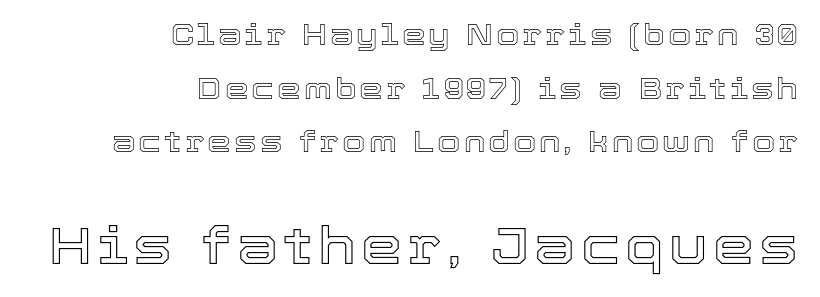
The image shows 52 px text type, upright; set right-aligned, line spacing 1.79x, not underlined; the second (bottom) block is 1.73x larger; a medium x-height.
